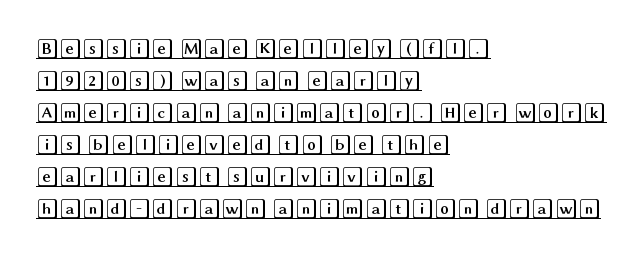
The image shows 21 px text type, upright; set left-aligned, normal line spacing (1.52x), normal letter spacing, underlined.
